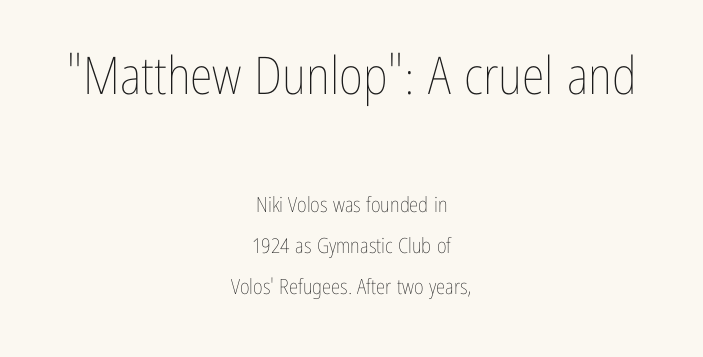
{"italic": "no", "bold": "no", "weight": "thin", "width": "condensed", "stroke_contrast": "low", "x_height": "medium", "monospaced": "no", "underline": "no", "align": "center", "line_spacing": "loose", "line_spacing_ratio": 1.96, "letter_spacing": "normal", "letter_spacing_em": 0.0, "larger_block": "first", "size_ratio": 2.48, "glyph_px": 52}
